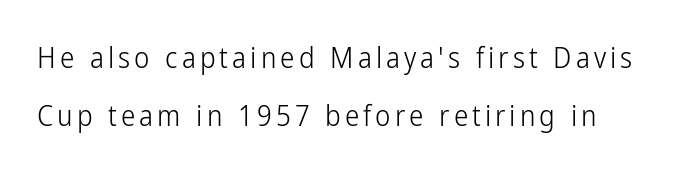
{"serif": "no", "italic": "no", "bold": "no", "weight": "light", "width": "condensed", "stroke_contrast": "low", "x_height": "medium", "monospaced": "no", "underline": "no", "line_spacing": "loose", "line_spacing_ratio": 2.01, "glyph_px": 29}
